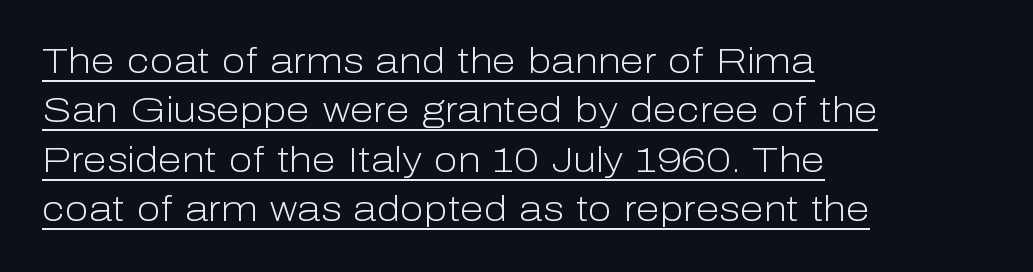
Q: Is the text bold? A: No.
Q: Is the text italic (slanted)? A: No, it is upright.
Q: Is the typeface a serif or a sans-serif typeface? A: Sans-serif.
Q: Is the text underlined? A: Yes.
Q: How is the paragraph aligned? A: Left-aligned.
Q: Is the spacing between letters normal or unusually wide? A: Normal.
Q: Is the spacing between lines tight, normal or loose? A: Normal.
Q: Width (condensed, normal, or wide)? A: Normal.
Q: Stroke contrast? A: Low.
Q: x-height? A: Medium.
Q: Monospaced? A: No.
